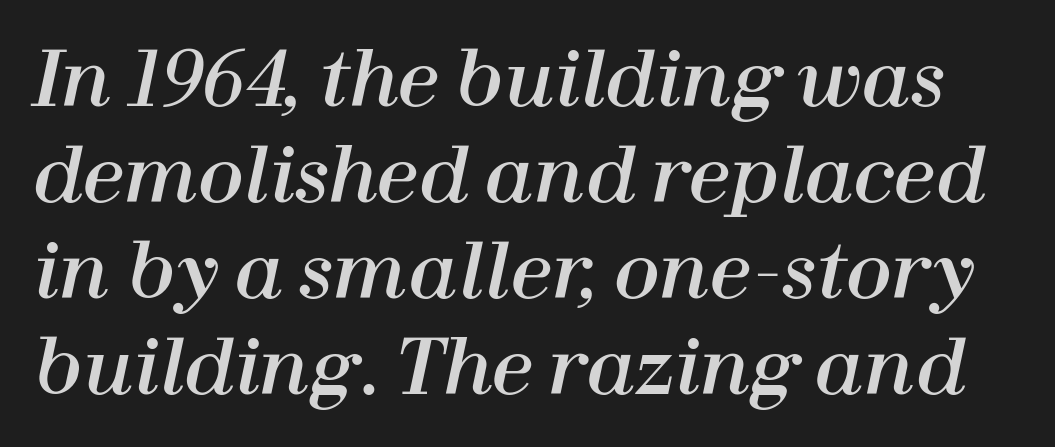
Q: Is the text italic (slanted)? A: Yes, it leans right by about 12 degrees.
Q: Is the text underlined? A: No.
Q: Is the spacing between letters normal or unusually wide? A: Normal.
Q: Is the spacing between lines tight, normal or loose? A: Normal.
Q: Width (condensed, normal, or wide)? A: Normal.
Q: Stroke contrast? A: High.
Q: x-height? A: Medium.
Q: Monospaced? A: No.
